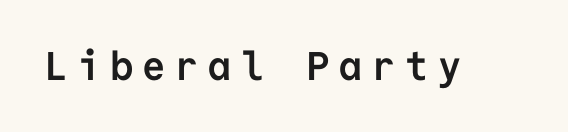
The image shows 40 px semibold sans-serif type, upright, monospaced; set unusually wide letter spacing (+0.24 em), not underlined; low stroke contrast and a medium x-height.
